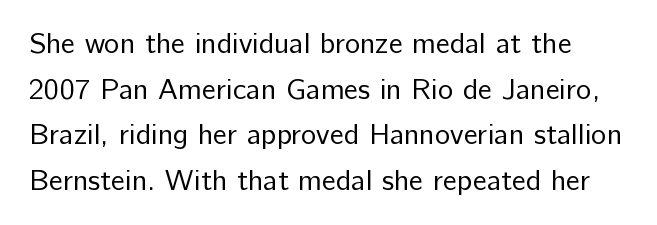
No letter is thick-stroked: the sample isn't bold. Letterform terminals end flat and unadorned throughout the passage. Inter-character spacing is left at the font's built-in metrics. Looks like regular typesetting: each glyph gets only the width it needs.
